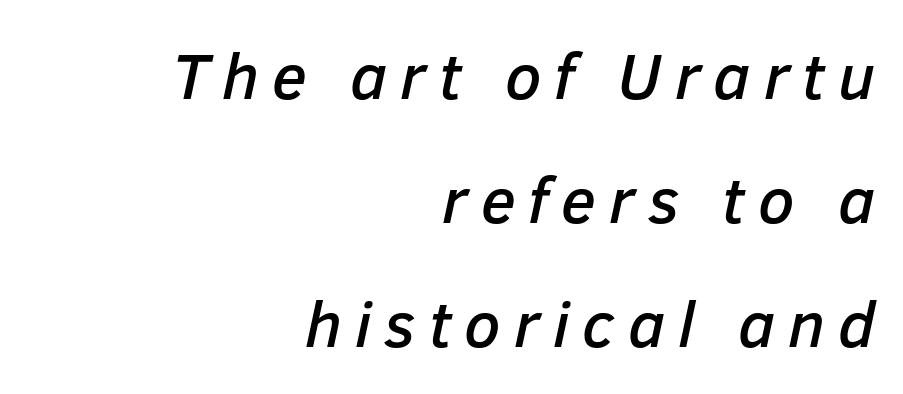
{"italic": "yes", "lean": "right", "slant_degrees": 12, "width": "normal", "stroke_contrast": "low", "x_height": "medium", "monospaced": "no", "underline": "no", "align": "right", "line_spacing": "loose", "line_spacing_ratio": 1.91, "letter_spacing": "wide", "letter_spacing_em": 0.2, "glyph_px": 65}
